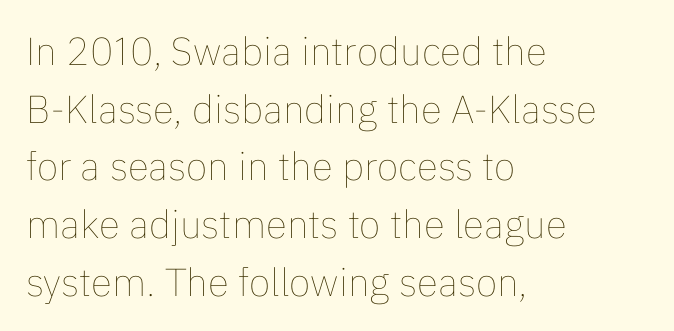
Q: Is the text bold? A: No.
Q: Is the text italic (slanted)? A: No, it is upright.
Q: Is the text underlined? A: No.
Q: How is the paragraph aligned? A: Left-aligned.
Q: Is the spacing between letters normal or unusually wide? A: Normal.
Q: Is the spacing between lines tight, normal or loose? A: Normal.
Q: Width (condensed, normal, or wide)? A: Normal.
Q: Stroke contrast? A: Low.
Q: x-height? A: Medium.
Q: Monospaced? A: No.
